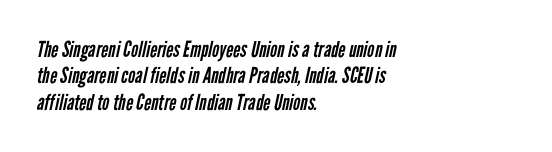
Q: Is the text bold? A: No.
Q: Is the text underlined? A: No.
Q: How is the paragraph aligned? A: Left-aligned.
Q: Is the spacing between letters normal or unusually wide? A: Normal.
